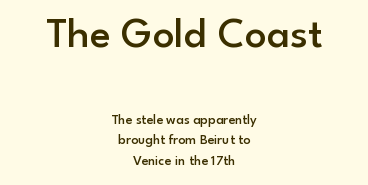
The font's upright variant was chosen for this text. You could call the tracking neutral — neither tight nor loose. Teacher's note: observe the equal gaps on both sides — that is centered alignment. Letters rest on an invisible, unmarked baseline. Moderately thickened strokes mark this as semibold type.
